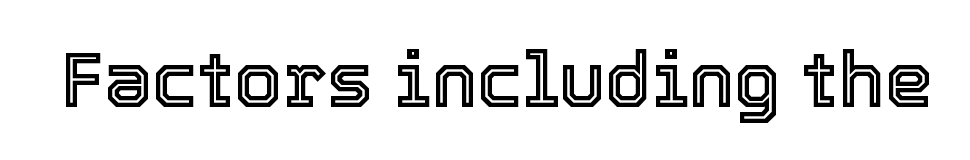
Q: Is the text italic (slanted)? A: No, it is upright.
Q: Is the text underlined? A: No.
Q: Is the spacing between letters normal or unusually wide? A: Normal.
Q: Width (condensed, normal, or wide)? A: Normal.
Q: x-height? A: Medium.
Q: Monospaced? A: No.
